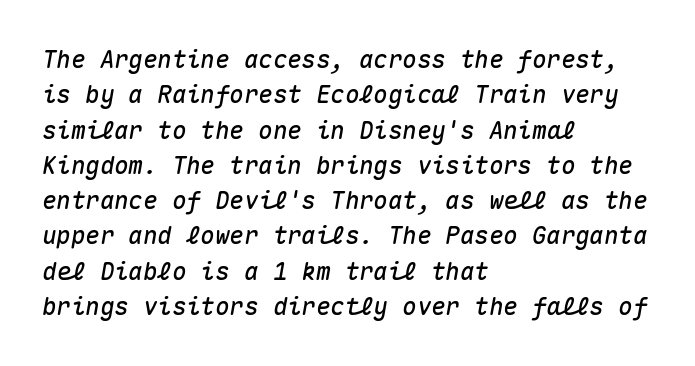
The image shows 24 px text type, italic (leaning right); set left-aligned, normal line spacing (1.47x), normal letter spacing, not underlined.
